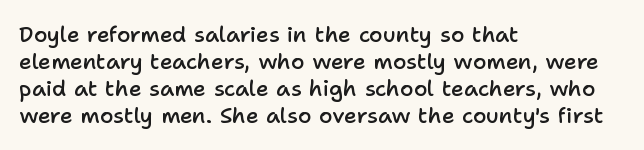
{"italic": "no", "bold": "semi", "underline": "no", "align": "left", "line_spacing_ratio": 1.22, "letter_spacing": "normal", "letter_spacing_em": 0.0, "glyph_px": 22}
